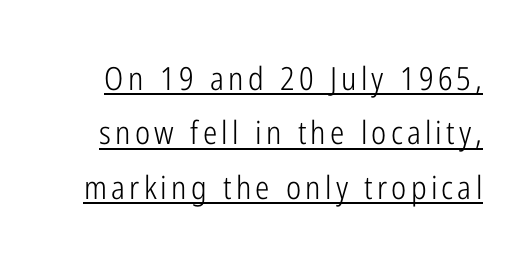
{"serif": "no", "italic": "no", "bold": "no", "weight": "light", "width": "condensed", "stroke_contrast": "low", "x_height": "medium", "monospaced": "no", "underline": "yes", "line_spacing": "normal", "line_spacing_ratio": 1.7, "glyph_px": 32}
